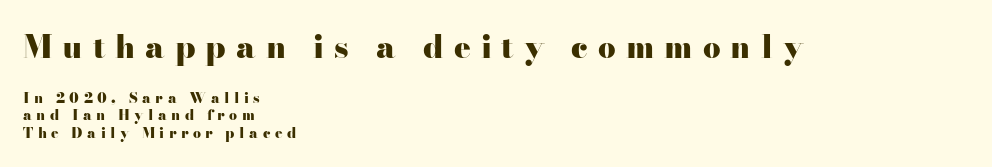
Q: Is the text bold? A: Yes.
Q: Is the text italic (slanted)? A: No, it is upright.
Q: Is the typeface a serif or a sans-serif typeface? A: Serif.
Q: Is the text underlined? A: No.
Q: How is the paragraph aligned? A: Left-aligned.
Q: Is the spacing between letters normal or unusually wide? A: Unusually wide.
Q: Is the spacing between lines tight, normal or loose? A: Normal.
Q: Which block of text is set in a larger size, the first (top) or the second (bottom)? A: The first (top) one.
Q: Width (condensed, normal, or wide)? A: Wide.
Q: Stroke contrast? A: High.
Q: x-height? A: Small.
Q: Monospaced? A: No.
